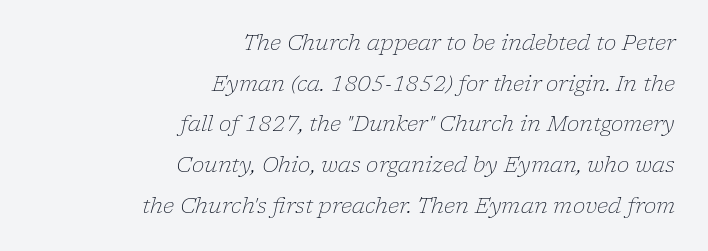
{"italic": "yes", "lean": "right", "slant_degrees": 17, "bold": "no", "underline": "no", "align": "right", "line_spacing": "loose", "line_spacing_ratio": 1.94, "letter_spacing": "normal", "letter_spacing_em": 0.0, "glyph_px": 21}
